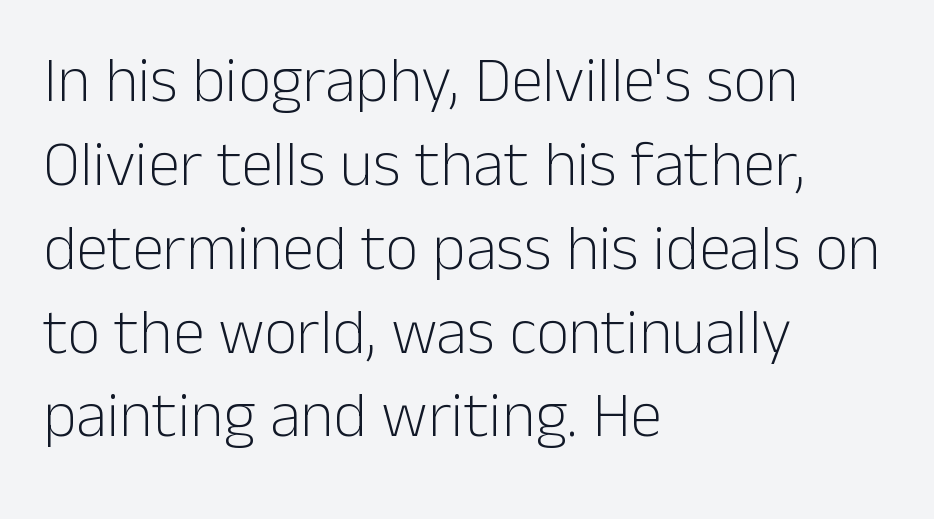
This reads as an unemphasized weight, regular at the heaviest. Beneath every word, the page is bare. Think of a printed novel: that variable character pitch is what you see here. Grotesque or geometric, the face here clearly has no serifs. In terms of letterspacing, this is plain default setting. These lines are set flush left with a ragged right edge.
